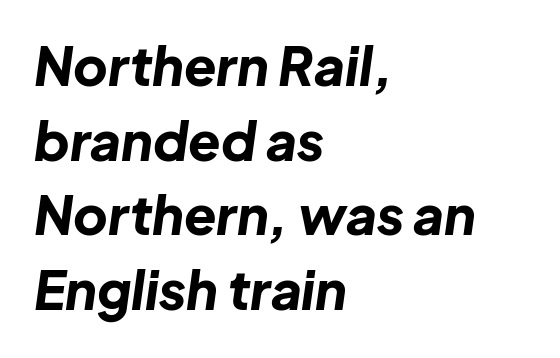
{"italic": "yes", "lean": "right", "slant_degrees": 8, "bold": "yes", "weight": "bold", "width": "normal", "stroke_contrast": "low", "x_height": "medium", "monospaced": "no", "underline": "no", "align": "left", "line_spacing": "normal", "line_spacing_ratio": 1.41, "letter_spacing": "normal", "letter_spacing_em": 0.0, "glyph_px": 53}
